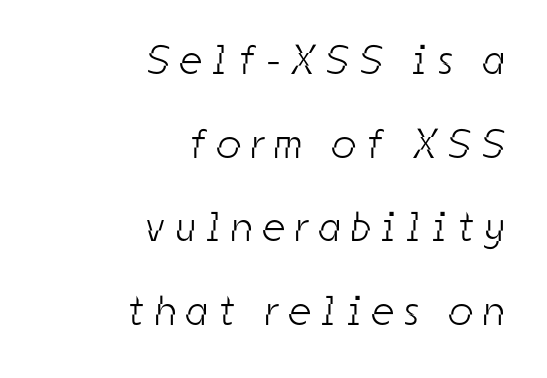
The image shows 42 px light, condensed sans-serif type; set right-aligned, loose line spacing (1.99x), unusually wide letter spacing (+0.26 em), not underlined; low stroke contrast and a medium x-height.
